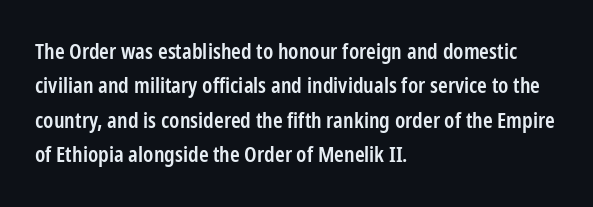
The image shows 22 px text type, upright; set left-aligned, normal line spacing (1.56x), normal letter spacing, not underlined.
